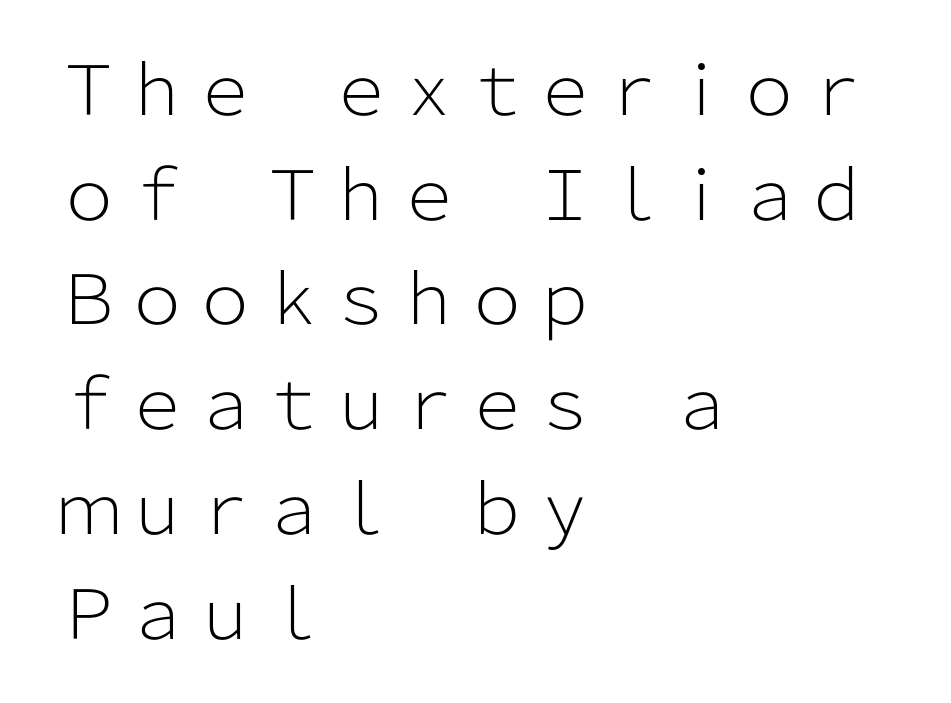
The image shows 68 px light sans-serif type, upright; set left-aligned, normal line spacing (1.54x), normal letter spacing, not underlined; low stroke contrast and a medium x-height.
